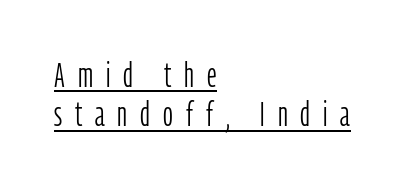
The image shows 34 px light, condensed sans-serif type, upright; set left-aligned, line spacing 1.16x, unusually wide letter spacing (+0.38 em), underlined; low stroke contrast and a medium x-height.
